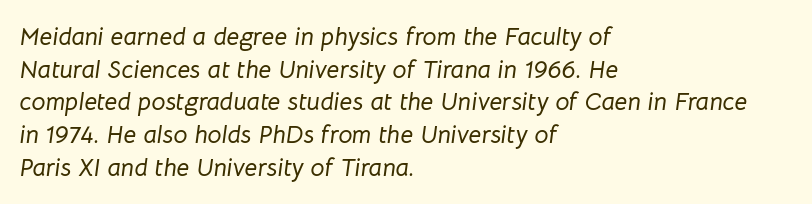
Q: Is the text italic (slanted)? A: Yes, it leans right by about 8 degrees.
Q: Is the text underlined? A: No.
Q: How is the paragraph aligned? A: Left-aligned.
Q: Is the spacing between letters normal or unusually wide? A: Normal.
Q: Is the spacing between lines tight, normal or loose? A: Normal.
